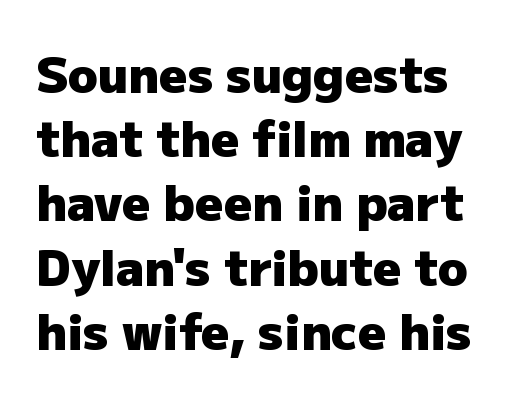
{"serif": "no", "italic": "no", "bold": "yes", "weight": "heavy", "width": "normal", "stroke_contrast": "low", "x_height": "medium", "monospaced": "no", "underline": "no", "line_spacing": "normal", "line_spacing_ratio": 1.31, "letter_spacing": "normal", "letter_spacing_em": 0.0, "glyph_px": 49}
